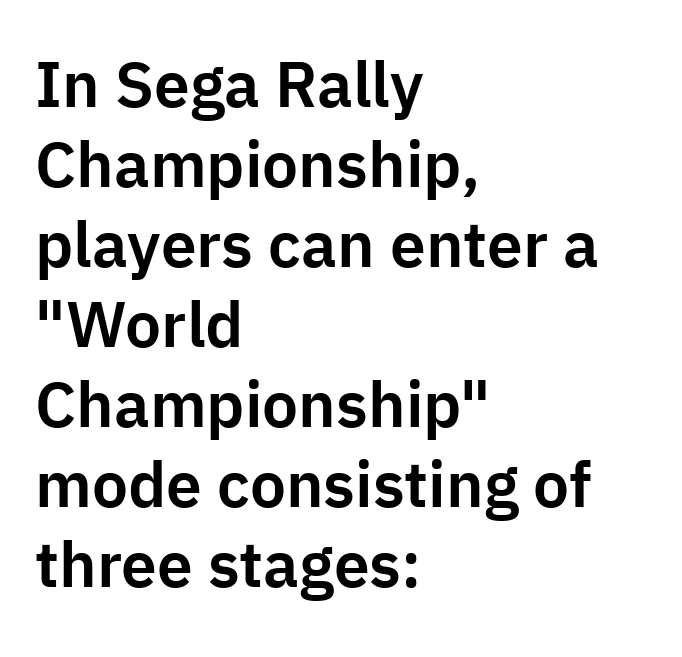
The image shows 64 px sans-serif type, upright; set left-aligned, normal line spacing (1.25x), normal letter spacing, not underlined; low stroke contrast and a medium x-height.
